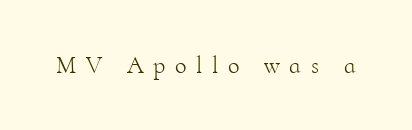
The image shows 24 px text type, upright; set unusually wide letter spacing (+0.4 em), not underlined.
